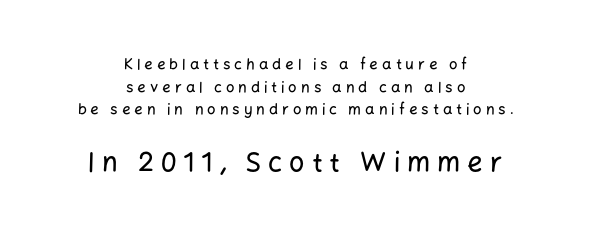
The image shows 27 px text type, upright; set centered, normal line spacing (1.51x), unusually wide letter spacing (+0.26 em), not underlined; the second (bottom) block is 1.8x larger.
